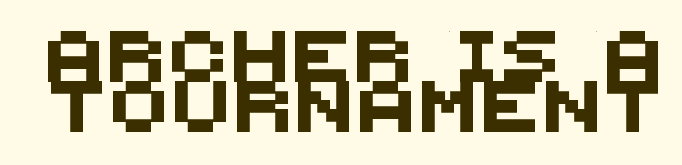
The rendering shows plain stroke endings on the letterforms — a sans-serif design. The string is rendered with underlining switched off. The block of text is dense from top to bottom, with scant space between rows. Spacing verdict: proportional, widths tailored to each character.
